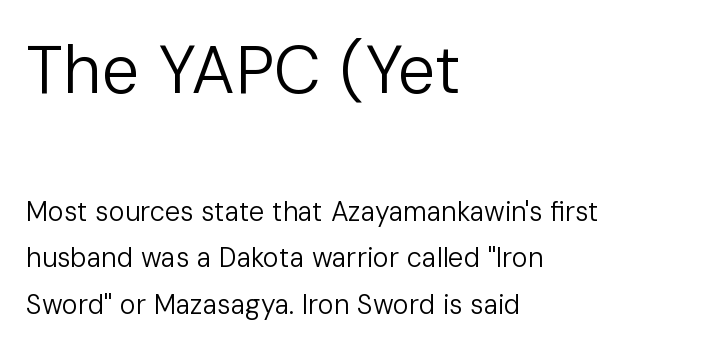
The image shows 67 px regular-weight sans-serif type, upright; set left-aligned, line spacing 1.71x, normal letter spacing, not underlined; the first (top) block is 2.48x larger; low stroke contrast and a medium x-height.
